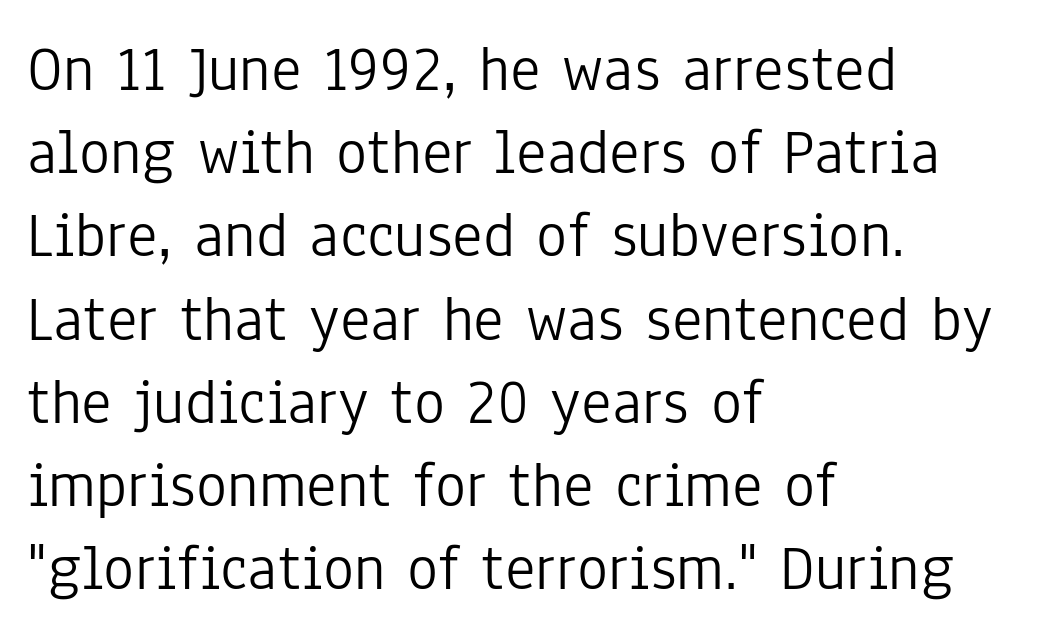
Letter spacing: default. The passage shown is not underscored anywhere. Reading down the column, the eye jumps a familiar distance to each next line. The compositor pushed each line to the left boundary.
